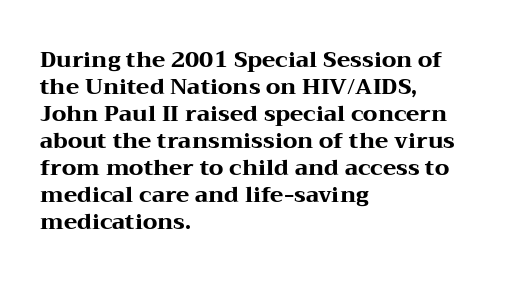
The setting favours the left margin, as ordinary paragraphs usually do. The strip under each line holds only bare page. Every letter is thick-stroked: bold, no question. In terms of posture, this sample is upright. Is the letter spacing exaggerated? No — it looks like the ordinary default.
